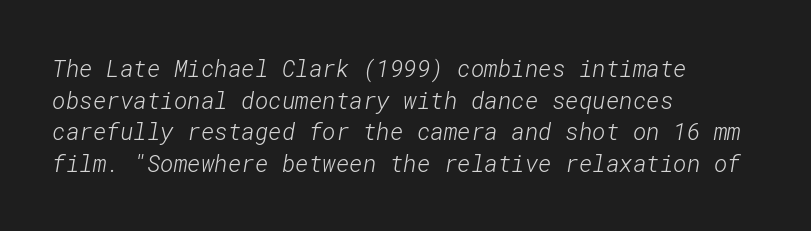
The image shows 23 px text type; set left-aligned, normal line spacing (1.37x), normal letter spacing, not underlined.
